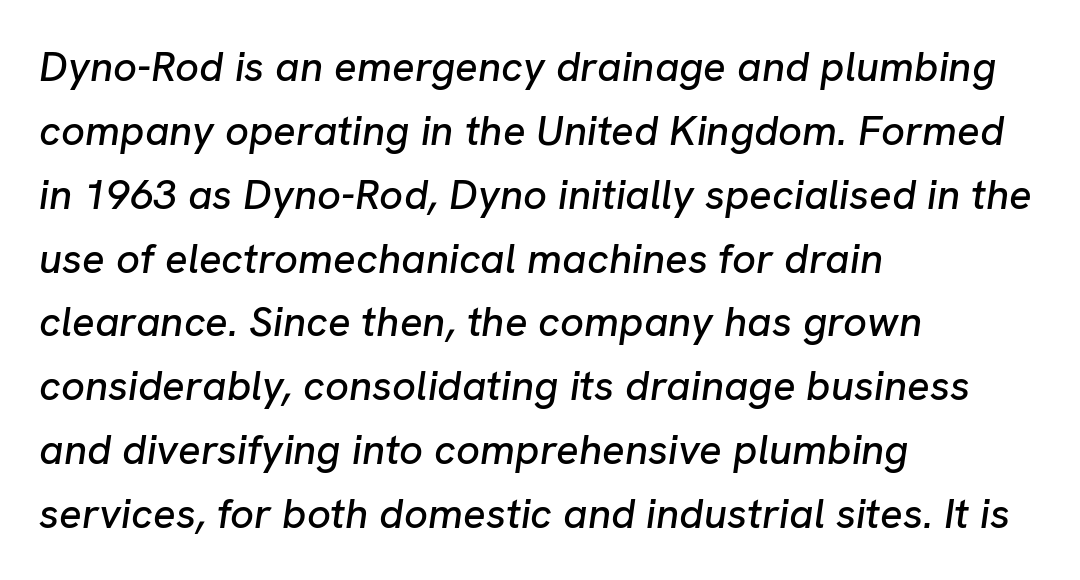
These lines sit exactly where default settings would place them. The rendering keeps characters at their native spacing. All the whitespace from short lines collects on the right. Slant detected: the letters are inclined. Think of a printed novel: that variable character pitch is what you see here. The baseline area is clear.
